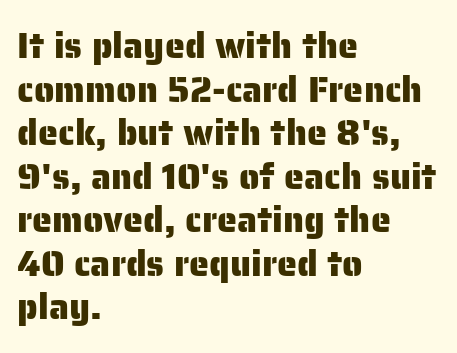
{"serif": "no", "italic": "no", "width": "normal", "stroke_contrast": "low", "x_height": "medium", "monospaced": "no", "underline": "no", "align": "left", "line_spacing_ratio": 1.21, "letter_spacing": "normal", "letter_spacing_em": 0.0, "glyph_px": 36}
